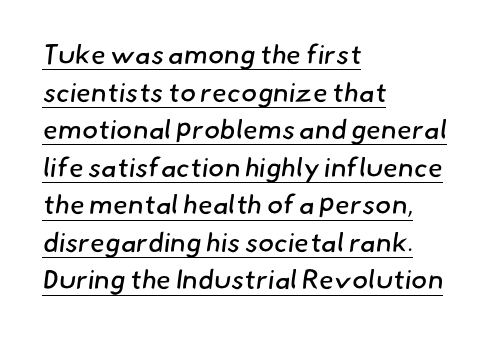
{"bold": "no", "underline": "yes", "align": "left", "line_spacing": "normal", "line_spacing_ratio": 1.39, "letter_spacing": "normal", "letter_spacing_em": 0.0, "glyph_px": 27}
